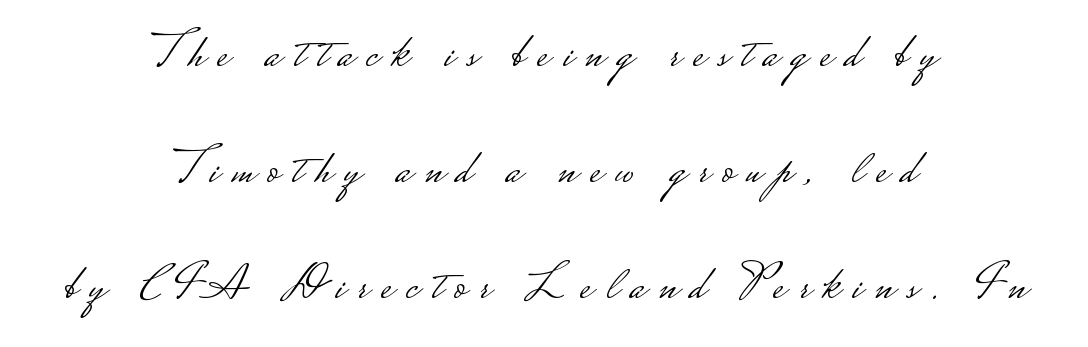
Q: Is the text bold? A: No.
Q: Is the text italic (slanted)? A: Yes.
Q: Is the typeface a serif or a sans-serif typeface? A: Sans-serif.
Q: Is the text underlined? A: No.
Q: How is the paragraph aligned? A: Centered.
Q: Is the spacing between letters normal or unusually wide? A: Unusually wide.
Q: Is the spacing between lines tight, normal or loose? A: Loose.
Q: Width (condensed, normal, or wide)? A: Wide.
Q: Stroke contrast? A: Low.
Q: Monospaced? A: No.
